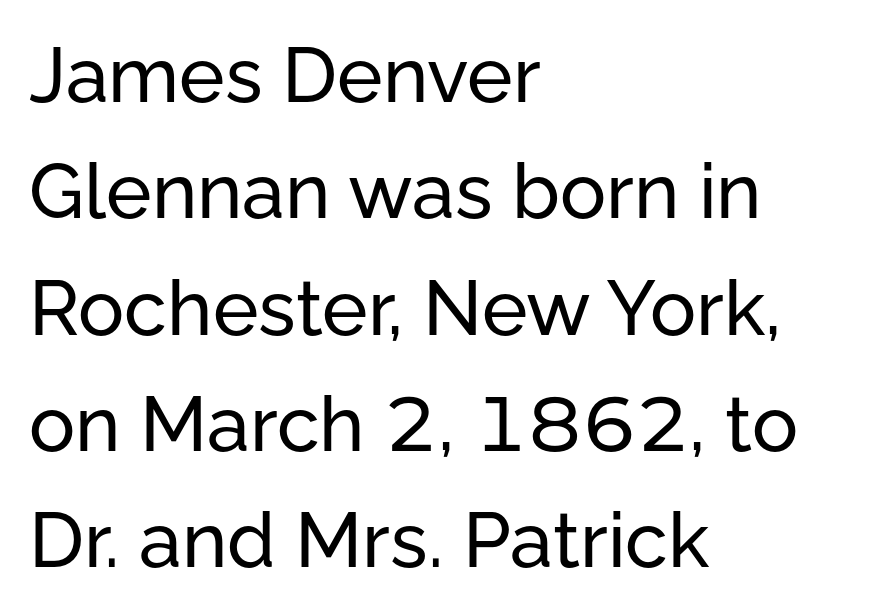
The image shows 77 px sans-serif type, upright; set left-aligned, normal line spacing (1.51x), normal letter spacing, not underlined; low stroke contrast and a medium x-height.
